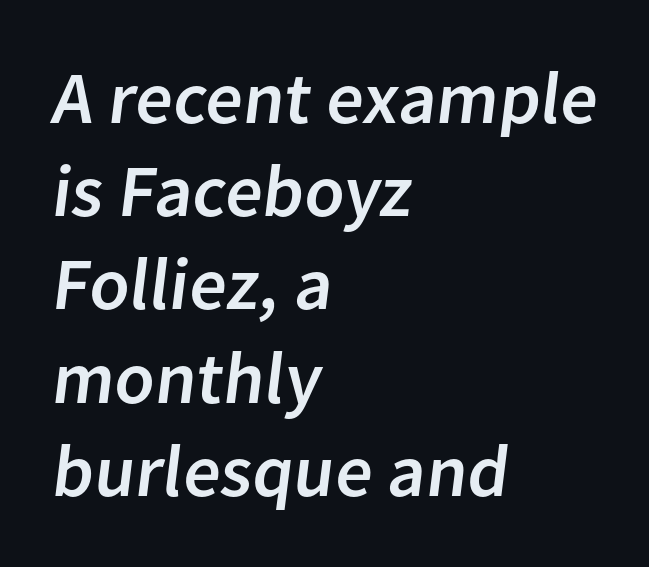
{"serif": "no", "width": "normal", "stroke_contrast": "low", "x_height": "medium", "monospaced": "no", "underline": "no", "align": "left", "line_spacing": "normal", "line_spacing_ratio": 1.26, "letter_spacing": "normal", "letter_spacing_em": 0.0, "glyph_px": 74}
